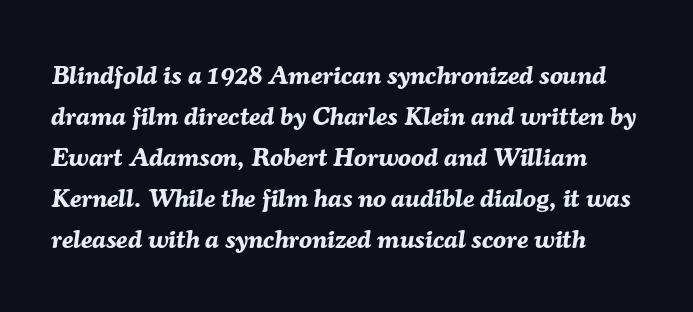
The image shows 26 px bold type, italic (leaning right); set normal line spacing (1.58x), normal letter spacing, not underlined.
